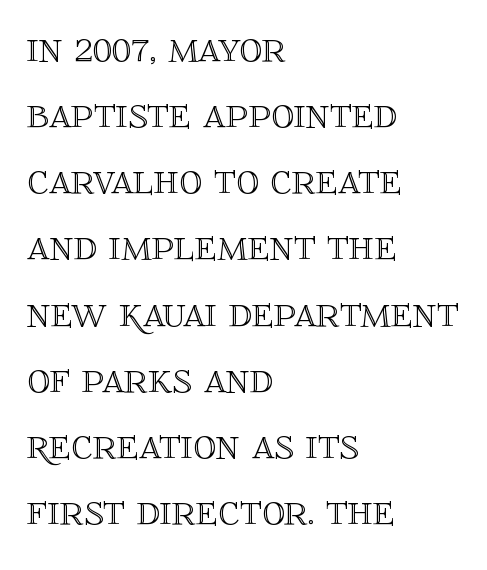
{"italic": "no", "width": "normal", "x_height": "large", "monospaced": "no", "underline": "no", "align": "left", "line_spacing": "normal", "line_spacing_ratio": 1.47, "letter_spacing": "normal", "letter_spacing_em": 0.0, "glyph_px": 45}
